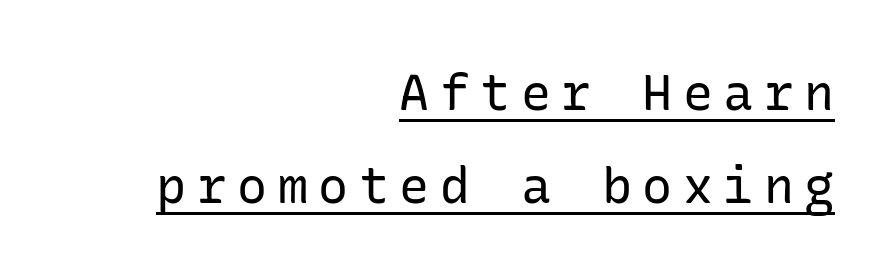
Q: Is the text bold? A: No.
Q: Is the text italic (slanted)? A: No, it is upright.
Q: Is the typeface a serif or a sans-serif typeface? A: Sans-serif.
Q: Is the text underlined? A: Yes.
Q: How is the paragraph aligned? A: Right-aligned.
Q: Is the spacing between letters normal or unusually wide? A: Unusually wide.
Q: Width (condensed, normal, or wide)? A: Normal.
Q: Stroke contrast? A: Low.
Q: x-height? A: Medium.
